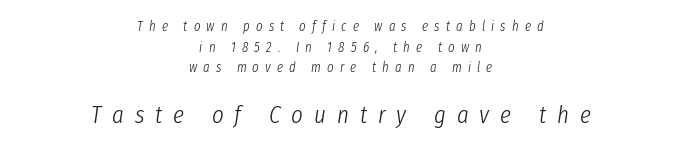
{"italic": "yes", "lean": "right", "slant_degrees": 8, "bold": "no", "underline": "no", "align": "center", "line_spacing": "normal", "line_spacing_ratio": 1.47, "letter_spacing": "wide", "letter_spacing_em": 0.44, "larger_block": "second", "size_ratio": 1.79, "glyph_px": 25}
